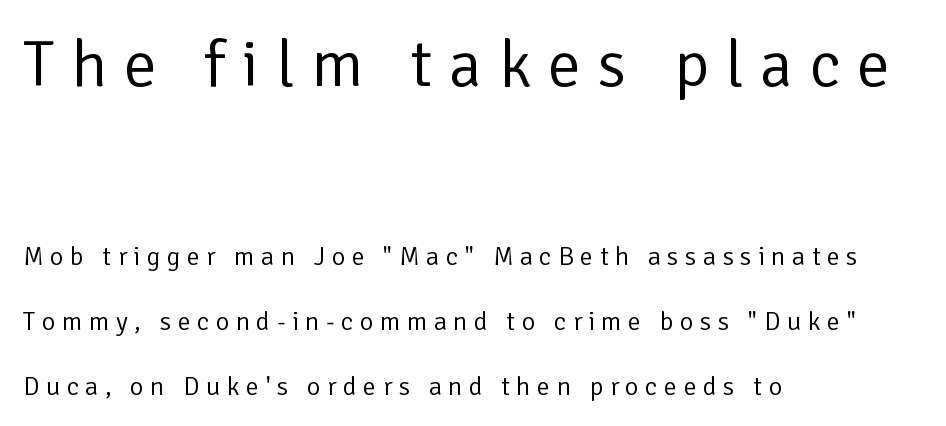
A classic flush-left, rag-right setting is used for this passage. Unbolded letterforms with no extra heft. If you measured baseline to baseline, you'd find a long distance. Caption: upper text group enlarged, lower text group reduced. Every stem runs plumb, perpendicular to the baseline.
